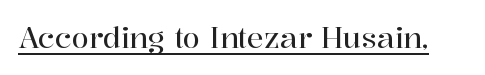
{"serif": "yes", "italic": "no", "width": "normal", "stroke_contrast": "high", "x_height": "medium", "monospaced": "no", "underline": "yes", "letter_spacing": "normal", "letter_spacing_em": 0.0, "glyph_px": 28}
